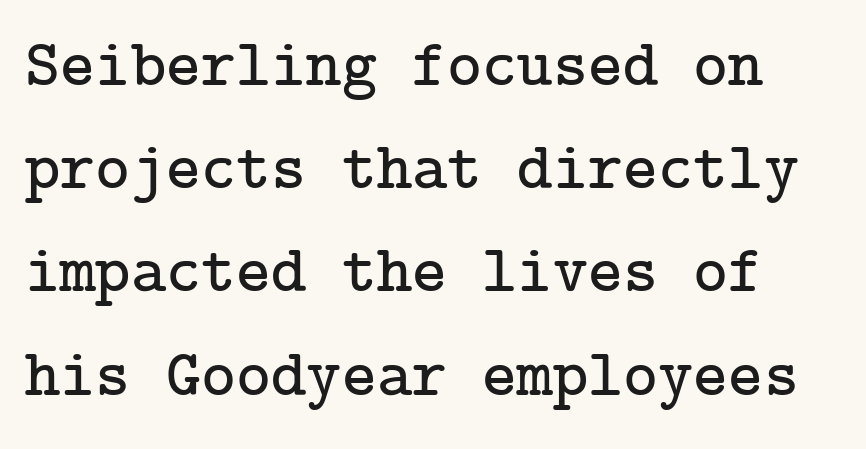
The image shows 67 px serif type, upright; set normal line spacing (1.54x), normal letter spacing, not underlined; low stroke contrast and a medium x-height.
